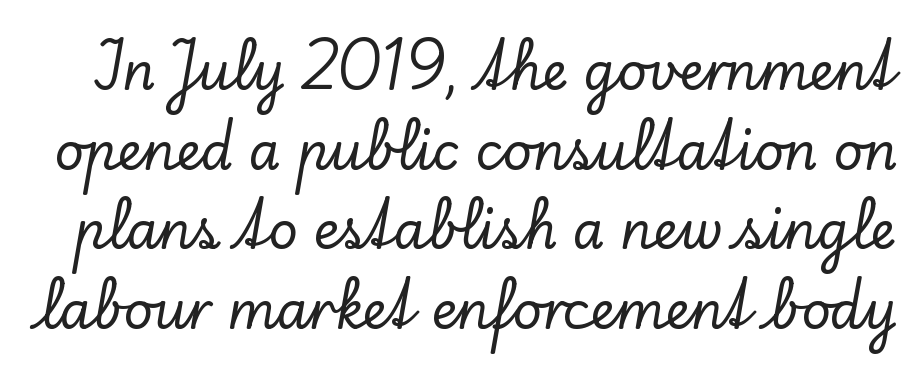
{"serif": "yes", "width": "normal", "stroke_contrast": "low", "x_height": "small", "monospaced": "no", "underline": "no", "line_spacing": "normal", "line_spacing_ratio": 1.56, "letter_spacing": "normal", "letter_spacing_em": 0.0, "glyph_px": 51}
